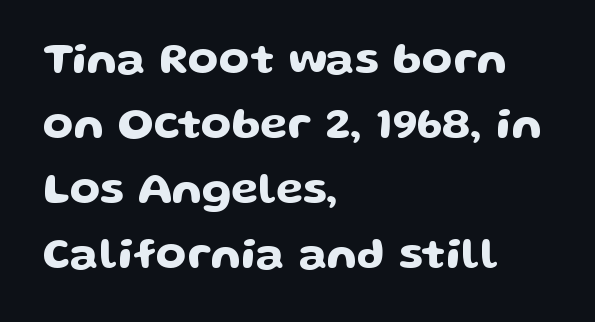
{"serif": "no", "italic": "no", "width": "wide", "stroke_contrast": "low", "x_height": "medium", "monospaced": "no", "underline": "no", "align": "left", "line_spacing": "normal", "line_spacing_ratio": 1.48, "letter_spacing": "normal", "letter_spacing_em": 0.0, "glyph_px": 44}
